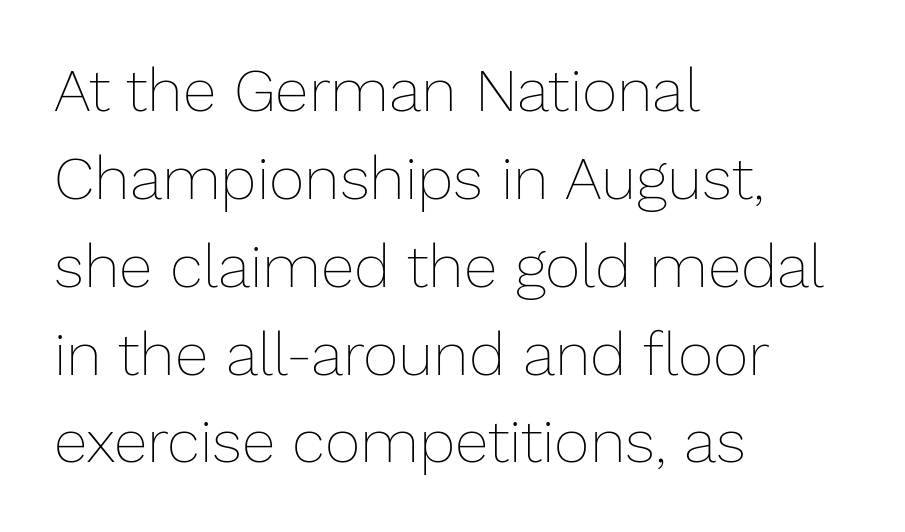
{"italic": "no", "bold": "no", "weight": "thin", "width": "normal", "stroke_contrast": "low", "x_height": "medium", "monospaced": "no", "underline": "no", "align": "left", "line_spacing": "normal", "line_spacing_ratio": 1.44, "letter_spacing": "normal", "letter_spacing_em": 0.0, "glyph_px": 61}
